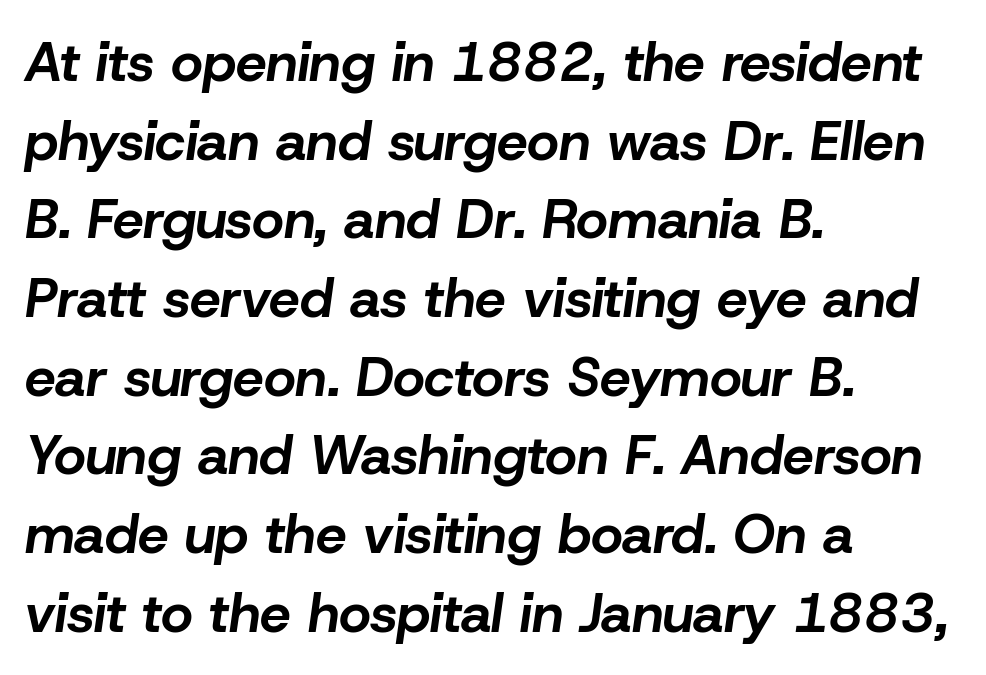
{"italic": "yes", "lean": "right", "slant_degrees": 8, "bold": "yes", "weight": "bold", "width": "normal", "stroke_contrast": "low", "x_height": "medium", "monospaced": "no", "underline": "no", "align": "left", "line_spacing": "normal", "line_spacing_ratio": 1.43, "letter_spacing": "normal", "letter_spacing_em": 0.0, "glyph_px": 55}
